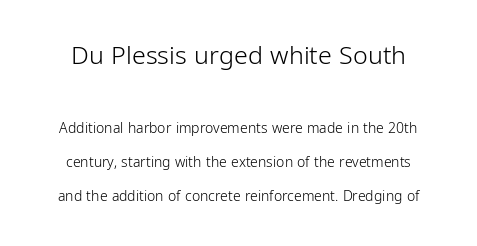
Q: Is the text bold? A: No.
Q: Is the text italic (slanted)? A: No, it is upright.
Q: Is the text underlined? A: No.
Q: Is the spacing between letters normal or unusually wide? A: Normal.
Q: Is the spacing between lines tight, normal or loose? A: Loose.
Q: Which block of text is set in a larger size, the first (top) or the second (bottom)? A: The first (top) one.
